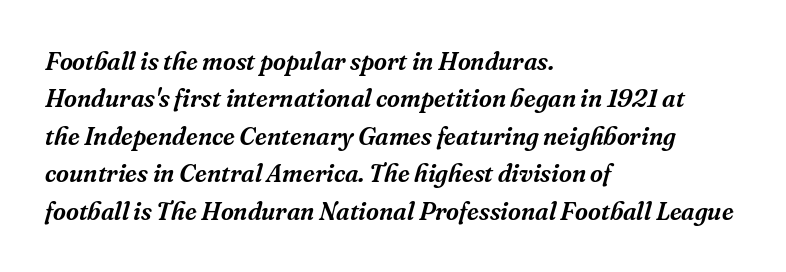
{"italic": "yes", "lean": "right", "slant_degrees": 16, "underline": "no", "align": "left", "line_spacing": "normal", "line_spacing_ratio": 1.5, "letter_spacing": "normal", "letter_spacing_em": 0.0, "glyph_px": 25}
